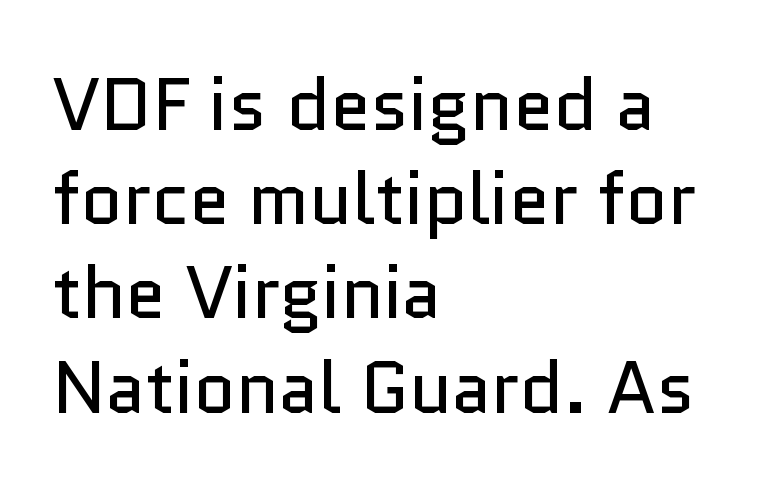
Looks like regular typesetting: each glyph gets only the width it needs. Does extra space separate the letters? No, they use regular spacing. Descenders hang freely into open space. Characters remain perfectly vertical along every line. Weight: in the light-to-regular range. The type family on display is of the sans-serif kind.
